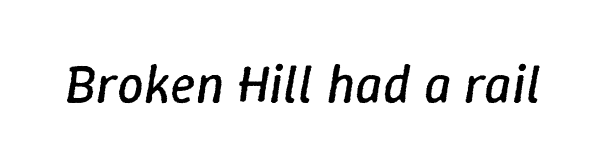
Q: Is the text bold? A: No.
Q: Is the text italic (slanted)? A: Yes, it leans right by about 9 degrees.
Q: Is the text underlined? A: No.
Q: Is the spacing between letters normal or unusually wide? A: Normal.
Q: Width (condensed, normal, or wide)? A: Normal.
Q: Stroke contrast? A: Low.
Q: x-height? A: Medium.
Q: Monospaced? A: No.
